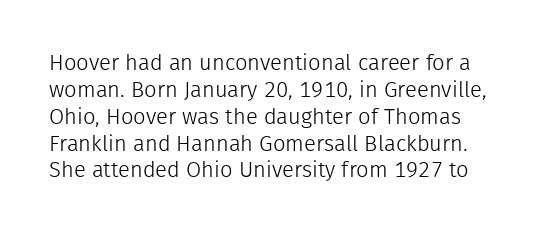
{"italic": "no", "bold": "no", "underline": "no", "line_spacing_ratio": 1.22, "letter_spacing": "normal", "letter_spacing_em": 0.0, "glyph_px": 22}
